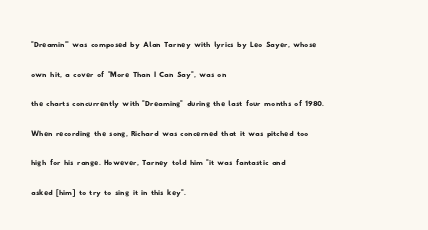
Q: Is the text underlined? A: No.
Q: How is the paragraph aligned? A: Left-aligned.
Q: Is the spacing between letters normal or unusually wide? A: Normal.
Q: Is the spacing between lines tight, normal or loose? A: Normal.
